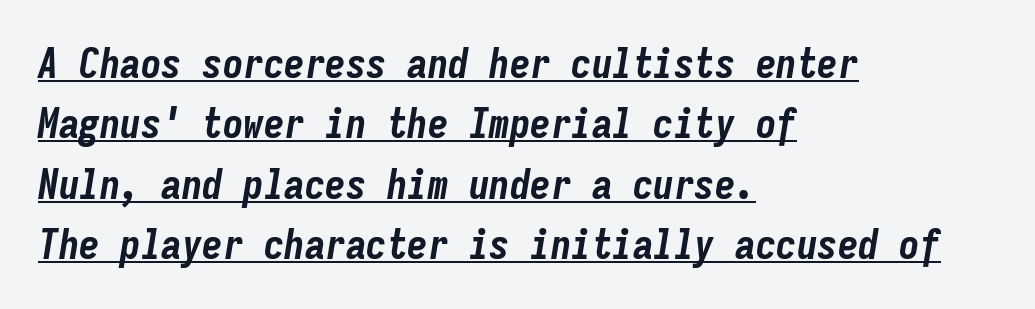
{"italic": "yes", "lean": "right", "slant_degrees": 9, "bold": "yes", "weight": "bold", "width": "condensed", "stroke_contrast": "low", "x_height": "medium", "monospaced": "yes", "underline": "yes", "align": "left", "line_spacing": "normal", "line_spacing_ratio": 1.47, "letter_spacing": "normal", "letter_spacing_em": 0.0, "glyph_px": 41}
